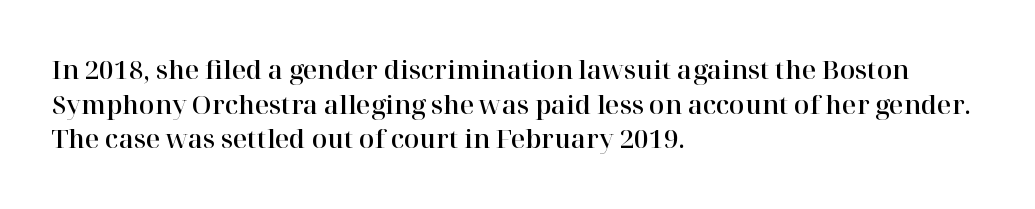
The image shows 25 px text type, upright; set left-aligned, normal line spacing (1.39x), normal letter spacing, not underlined.
